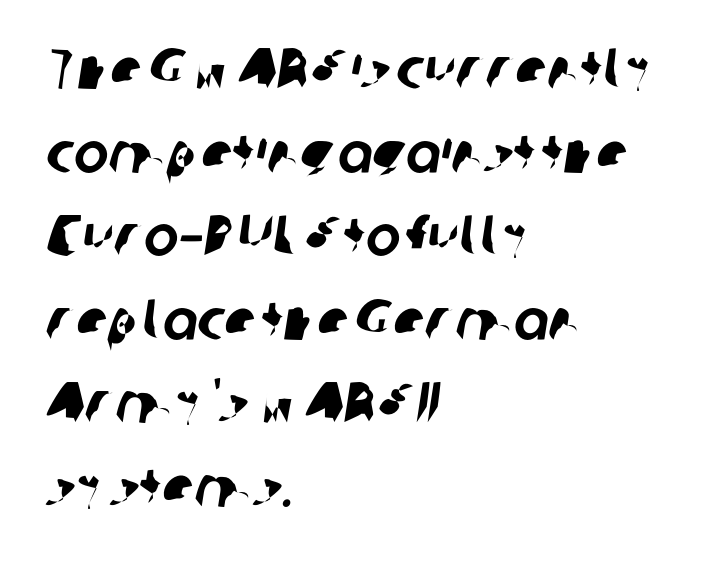
{"serif": "no", "width": "normal", "stroke_contrast": "low", "x_height": "medium", "monospaced": "no", "underline": "no", "align": "left", "line_spacing": "normal", "line_spacing_ratio": 1.44, "letter_spacing": "normal", "letter_spacing_em": 0.0, "glyph_px": 58}
